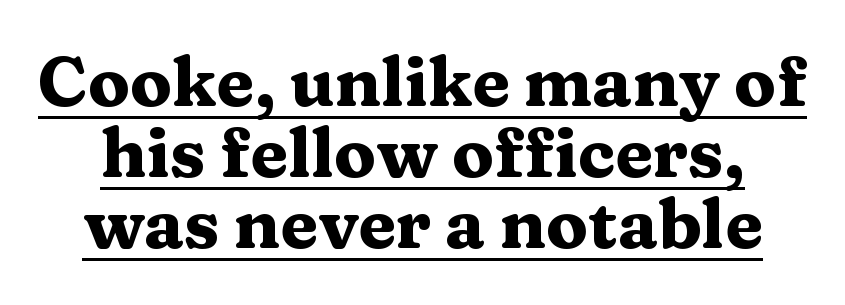
{"serif": "yes", "italic": "no", "bold": "yes", "weight": "heavy", "width": "wide", "stroke_contrast": "medium", "x_height": "medium", "monospaced": "no", "underline": "yes", "line_spacing": "tight", "line_spacing_ratio": 1.03, "letter_spacing": "normal", "letter_spacing_em": 0.0, "glyph_px": 69}
